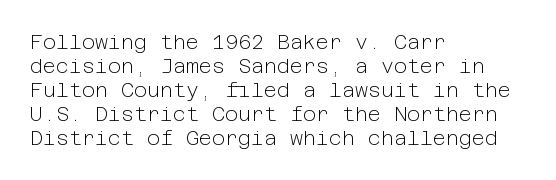
Q: Is the text bold? A: No.
Q: Is the text italic (slanted)? A: No, it is upright.
Q: Is the text underlined? A: No.
Q: How is the paragraph aligned? A: Left-aligned.
Q: Is the spacing between letters normal or unusually wide? A: Normal.
